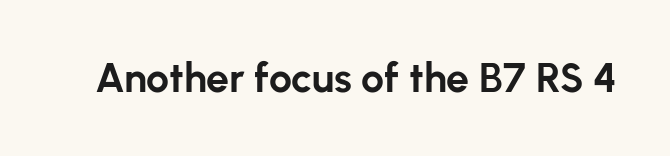
The image shows 41 px bold sans-serif type, upright; set normal letter spacing, not underlined; low stroke contrast and a medium x-height.
